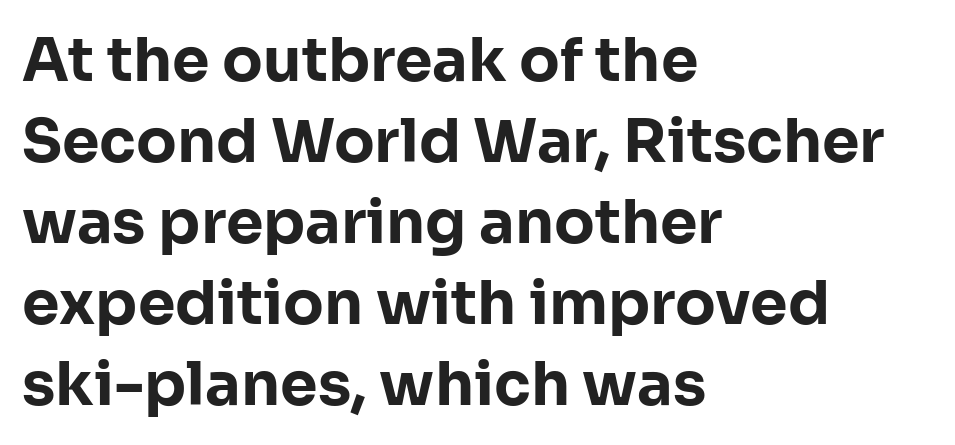
Q: Is the text bold? A: Yes.
Q: Is the text italic (slanted)? A: No, it is upright.
Q: Is the typeface a serif or a sans-serif typeface? A: Sans-serif.
Q: Is the text underlined? A: No.
Q: How is the paragraph aligned? A: Left-aligned.
Q: Is the spacing between letters normal or unusually wide? A: Normal.
Q: Is the spacing between lines tight, normal or loose? A: Normal.
Q: Width (condensed, normal, or wide)? A: Normal.
Q: Stroke contrast? A: Low.
Q: x-height? A: Medium.
Q: Monospaced? A: No.
